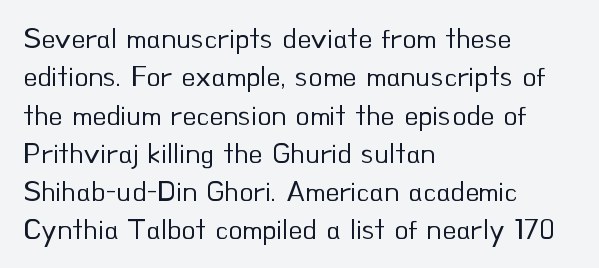
{"serif": "no", "italic": "no", "bold": "no", "weight": "regular", "width": "normal", "stroke_contrast": "low", "x_height": "small", "monospaced": "no", "underline": "no", "align": "left", "line_spacing": "normal", "line_spacing_ratio": 1.32, "letter_spacing": "normal", "letter_spacing_em": 0.0, "glyph_px": 29}
